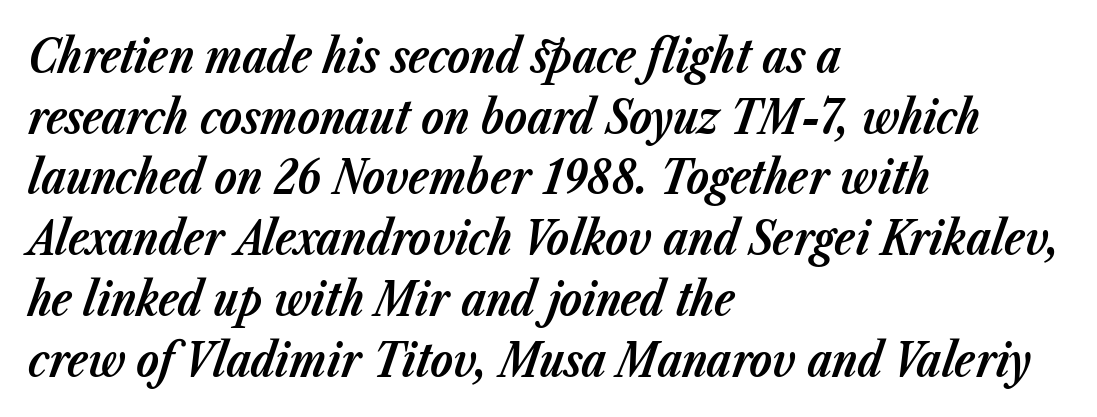
{"italic": "yes", "lean": "right", "slant_degrees": 23, "bold": "yes", "weight": "bold", "width": "normal", "stroke_contrast": "low", "x_height": "medium", "monospaced": "no", "underline": "no", "align": "left", "line_spacing": "normal", "line_spacing_ratio": 1.32, "letter_spacing": "normal", "letter_spacing_em": 0.0, "glyph_px": 46}
